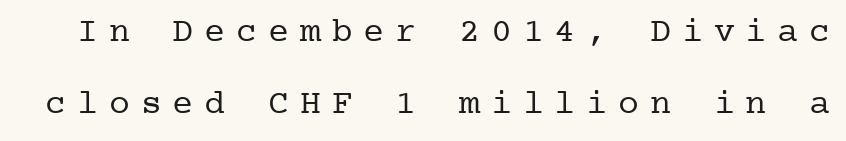
{"serif": "yes", "italic": "no", "bold": "no", "weight": "regular", "width": "normal", "stroke_contrast": "low", "x_height": "medium", "underline": "no", "line_spacing": "loose", "line_spacing_ratio": 2.07, "letter_spacing": "wide", "letter_spacing_em": 0.31, "glyph_px": 35}
